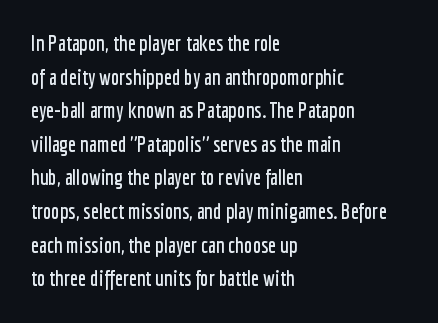
{"italic": "no", "underline": "no", "align": "left", "line_spacing": "normal", "line_spacing_ratio": 1.6, "letter_spacing": "normal", "letter_spacing_em": 0.0, "glyph_px": 21}
